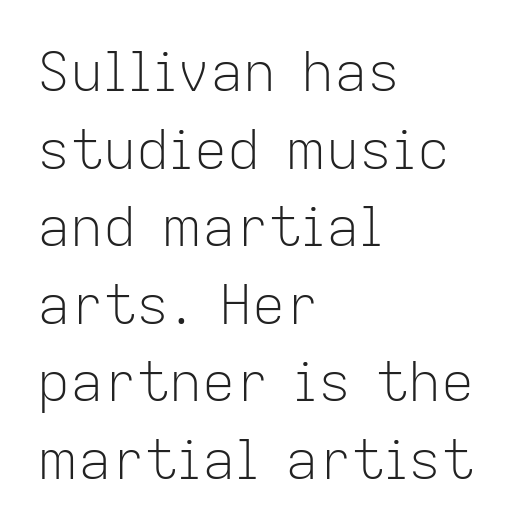
A quiet, ordinary-to-light weight characterises the typeface. Varying glyph widths throughout — classic text-font behaviour. The rendering keeps characters at their native spacing. Baseline-to-baseline distance is the conventional proportion of letter height.
